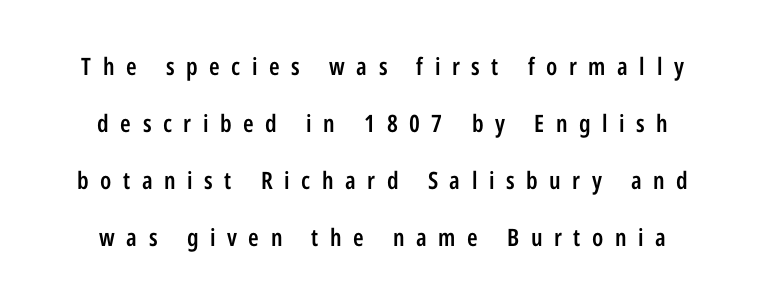
Q: Is the text bold? A: Semi-bold.
Q: Is the text italic (slanted)? A: No, it is upright.
Q: Is the text underlined? A: No.
Q: Is the spacing between letters normal or unusually wide? A: Unusually wide.
Q: Is the spacing between lines tight, normal or loose? A: Loose.
